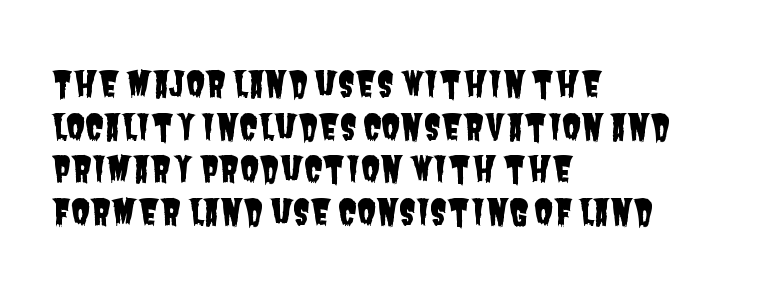
The image shows 35 px condensed sans-serif type; set left-aligned, line spacing 1.22x, normal letter spacing, not underlined; low stroke contrast and a large x-height.
